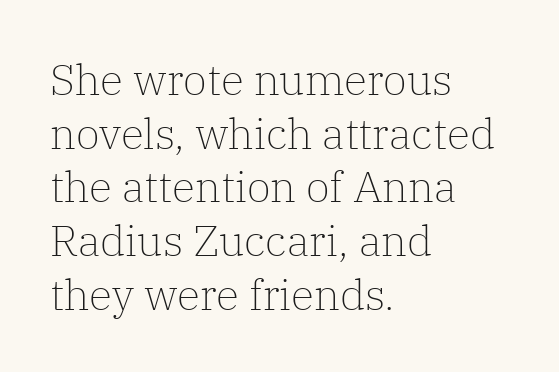
Summary of weight: not heavy and not bold. Proportional: the letters do not fall into vertical columns. Teacher's note: observe the even left margin — that is flush-left alignment. Is the letter spacing exaggerated? No — it looks like the ordinary default. The leading is moderate, giving the passage an even texture. The gap between lines stays unmarked.
